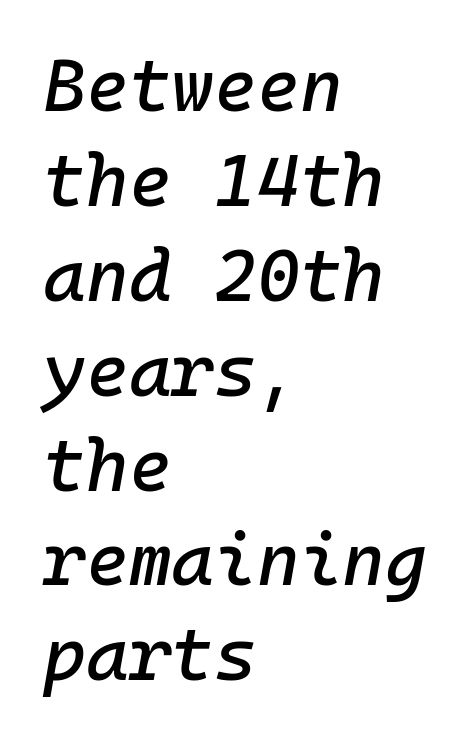
The image shows 73 px text type, italic (leaning right), monospaced; set left-aligned, normal line spacing (1.3x), normal letter spacing, not underlined; low stroke contrast and a medium x-height.
